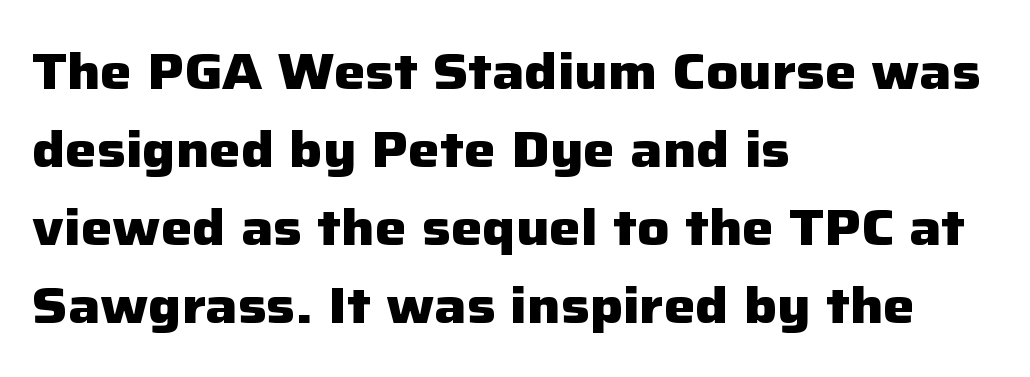
Do the characters align in a grid? No, the font is proportional. The designer went with a sans here, leaving each stem footless. The face used here has the dense, thick strokes of a bold. Leftover space on each line is placed entirely after the last word. The letters stand upright; this is a roman face.
